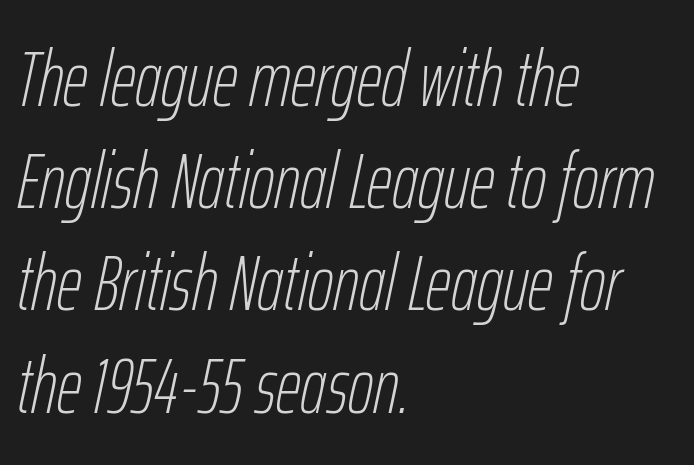
{"italic": "yes", "lean": "right", "slant_degrees": 12, "bold": "no", "weight": "thin", "width": "condensed", "stroke_contrast": "low", "x_height": "medium", "monospaced": "no", "underline": "no", "align": "left", "line_spacing": "normal", "line_spacing_ratio": 1.31, "letter_spacing": "normal", "letter_spacing_em": 0.0, "glyph_px": 78}
